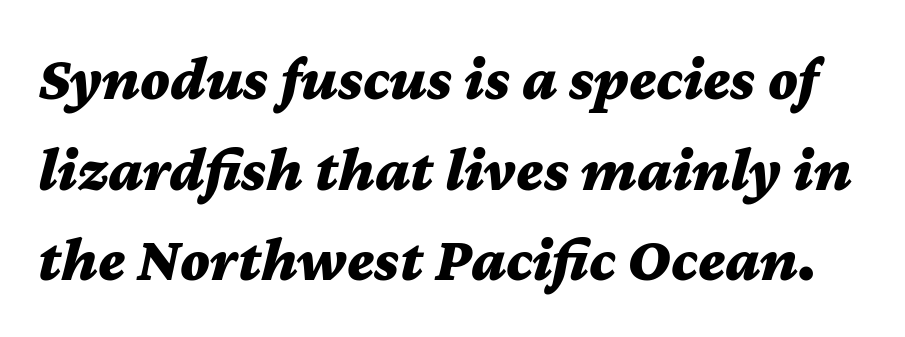
The image shows 62 px bold, wide type, italic (leaning right); set normal line spacing (1.46x), normal letter spacing, not underlined; medium stroke contrast and a medium x-height.
